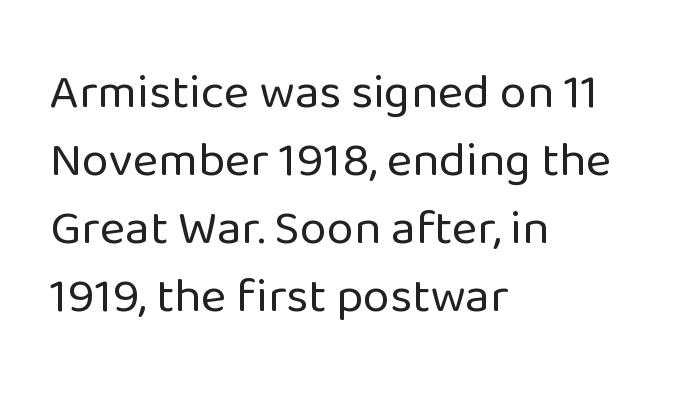
The image shows 49 px regular-weight sans-serif type, upright; set left-aligned, normal line spacing (1.39x), normal letter spacing, not underlined; low stroke contrast and a medium x-height.
